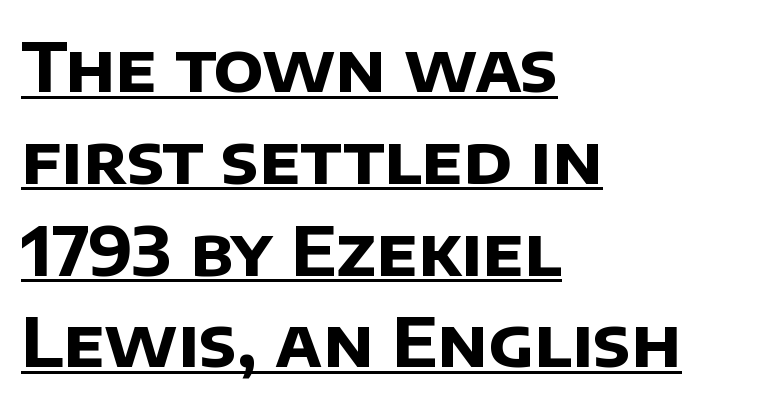
Q: Is the text bold? A: Yes.
Q: Is the typeface a serif or a sans-serif typeface? A: Sans-serif.
Q: Is the text underlined? A: Yes.
Q: How is the paragraph aligned? A: Left-aligned.
Q: Is the spacing between letters normal or unusually wide? A: Normal.
Q: Is the spacing between lines tight, normal or loose? A: Normal.
Q: Width (condensed, normal, or wide)? A: Normal.
Q: Stroke contrast? A: Low.
Q: x-height? A: Large.
Q: Monospaced? A: No.
